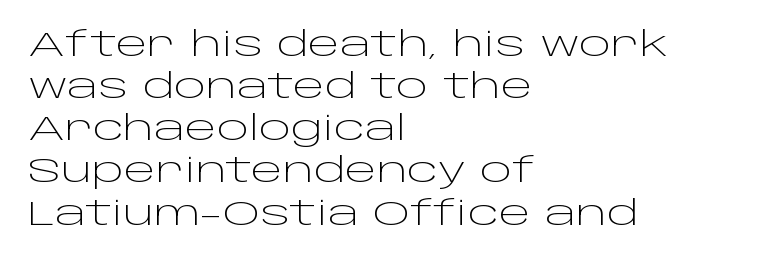
Each stroke keeps to a modest, everyday thickness or less. This sample uses plain, unmodified letter spacing. Every character sits straight up, as roman type does. Is this a fixed-width face? No — the glyphs have proportional, varying widths. Is this a sans? Yes — the strokes have no serifs. Nobody drew a line under any word here.
